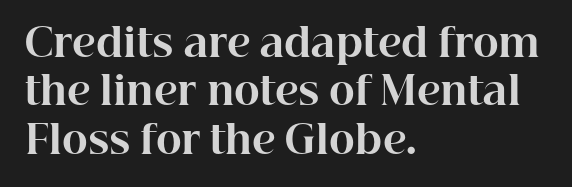
Letter spacing: default. Posture: vertical. The face used here is seriffed, in the tradition of book romans. Strong, thick strokes mark this as bold type. Descenders are the only things crossing below the line. Think of a printed novel: that variable character pitch is what you see here.
